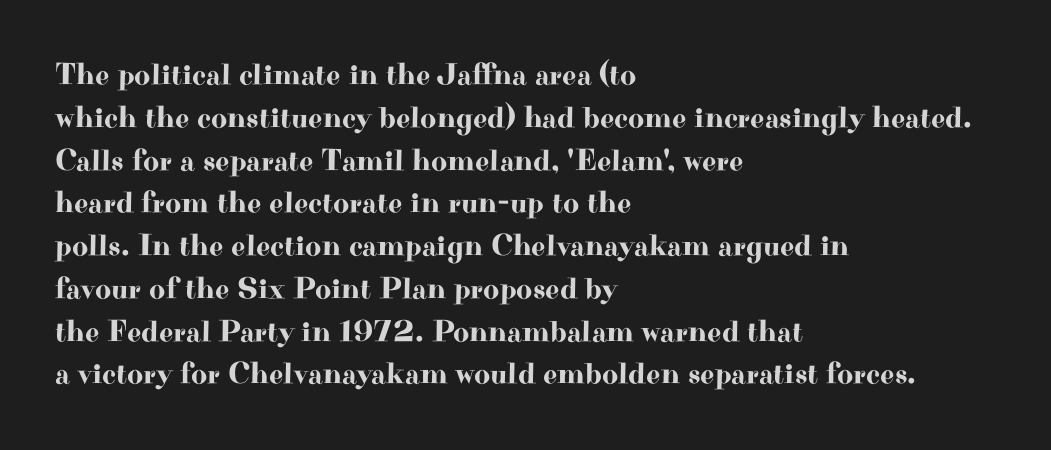
{"serif": "yes", "italic": "no", "width": "wide", "stroke_contrast": "high", "x_height": "small", "monospaced": "no", "underline": "no", "align": "left", "line_spacing": "normal", "line_spacing_ratio": 1.38, "letter_spacing": "normal", "letter_spacing_em": 0.0, "glyph_px": 31}
